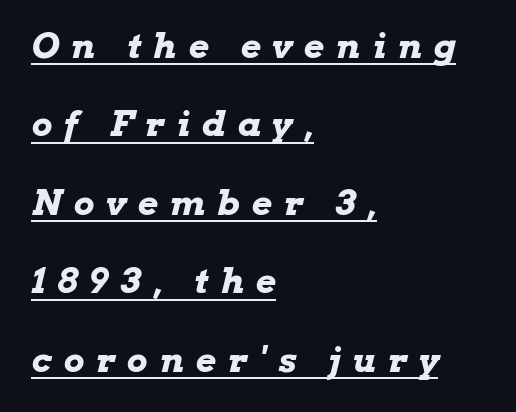
The image shows 35 px bold, wide type, italic (leaning right); set left-aligned, loose line spacing (2.24x), unusually wide letter spacing (+0.34 em), underlined; low stroke contrast and a medium x-height.
